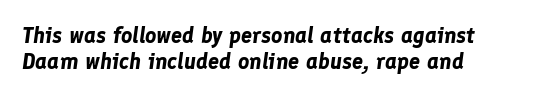
{"italic": "yes", "lean": "right", "slant_degrees": 8, "bold": "yes", "underline": "no", "align": "left", "line_spacing_ratio": 1.17, "letter_spacing": "normal", "letter_spacing_em": 0.0, "glyph_px": 22}
